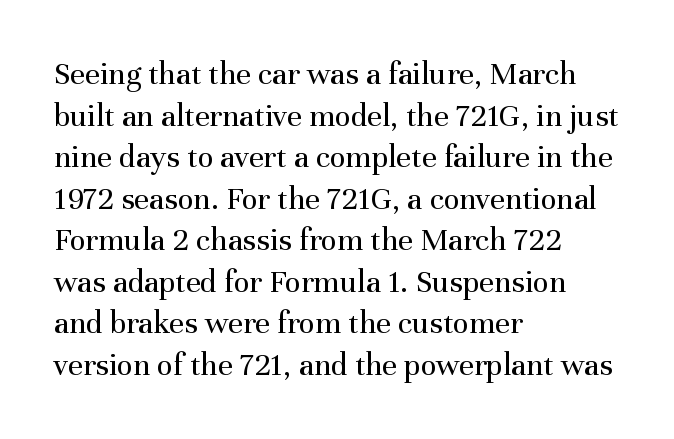
The image shows 33 px regular-weight serif type, upright; set left-aligned, normal line spacing (1.26x), normal letter spacing, not underlined; medium stroke contrast and a medium x-height.
